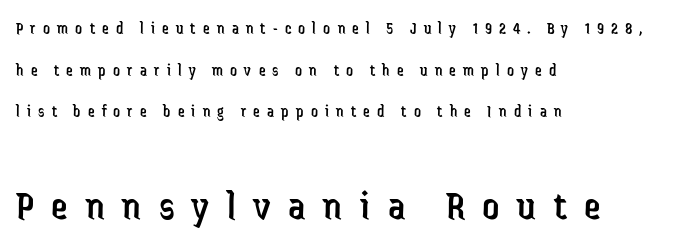
Q: Is the text bold? A: No.
Q: Is the text italic (slanted)? A: No, it is upright.
Q: Is the typeface a serif or a sans-serif typeface? A: Sans-serif.
Q: Is the text underlined? A: No.
Q: How is the paragraph aligned? A: Left-aligned.
Q: Is the spacing between letters normal or unusually wide? A: Unusually wide.
Q: Is the spacing between lines tight, normal or loose? A: Loose.
Q: Which block of text is set in a larger size, the first (top) or the second (bottom)? A: The second (bottom) one.
Q: Width (condensed, normal, or wide)? A: Condensed.
Q: Stroke contrast? A: Low.
Q: x-height? A: Medium.
Q: Monospaced? A: No.
